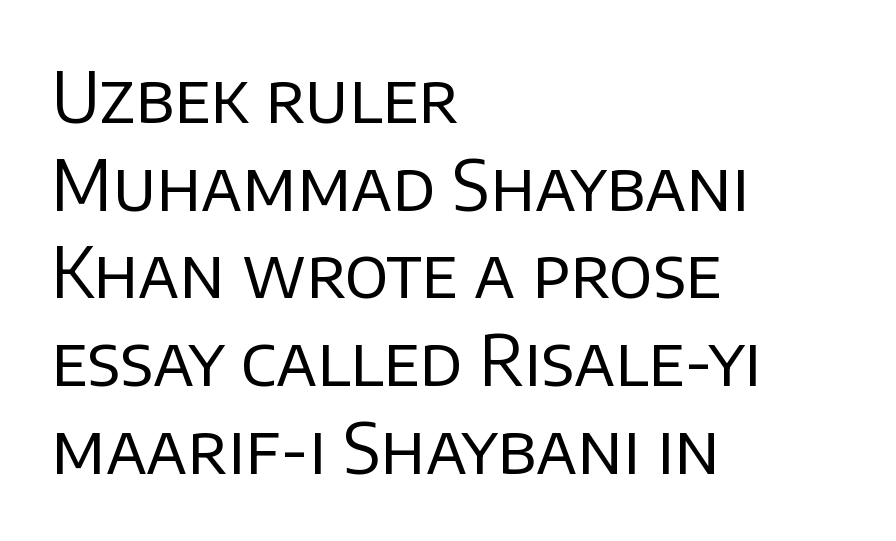
{"serif": "no", "italic": "no", "bold": "no", "weight": "regular", "width": "normal", "stroke_contrast": "low", "x_height": "large", "monospaced": "no", "underline": "no", "align": "left", "line_spacing": "normal", "line_spacing_ratio": 1.27, "letter_spacing": "normal", "letter_spacing_em": 0.0, "glyph_px": 69}
